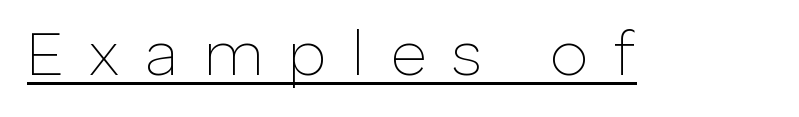
The image shows 62 px thin sans-serif type, upright; set unusually wide letter spacing (+0.41 em), underlined; low stroke contrast and a medium x-height.
